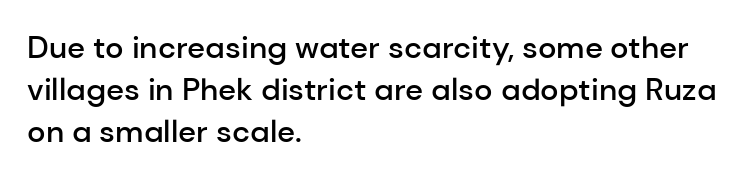
{"serif": "no", "italic": "no", "bold": "semi", "weight": "semibold", "width": "normal", "stroke_contrast": "low", "x_height": "medium", "monospaced": "no", "underline": "no", "align": "left", "line_spacing": "normal", "line_spacing_ratio": 1.35, "letter_spacing": "normal", "letter_spacing_em": 0.0, "glyph_px": 31}
